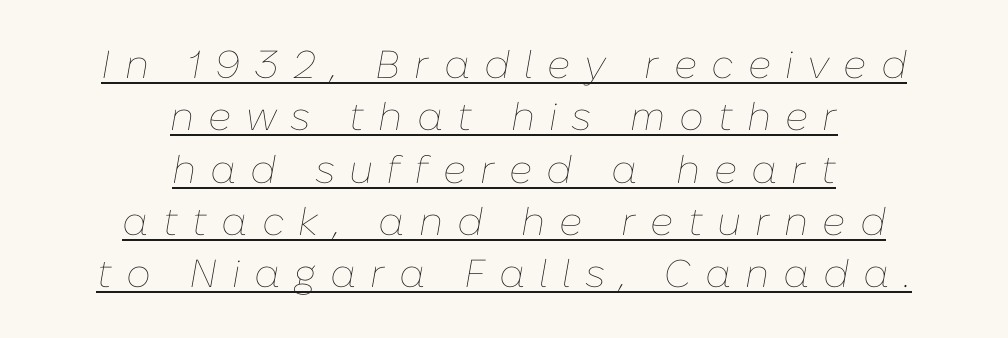
The image shows 39 px thin type, italic (leaning right); set centered, normal line spacing (1.34x), unusually wide letter spacing (+0.36 em), underlined; low stroke contrast and a medium x-height.
